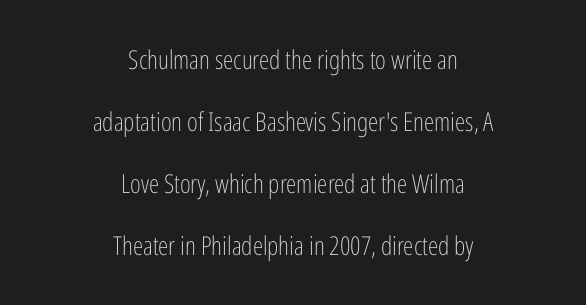
If you folded the block vertically in half, each line would mirror itself in length. Tall strokes in this sample are plumb rather than angled. How are the letters spaced? Ordinarily, with no added tracking. The rendering uses a large line-height, opening up the rows.
